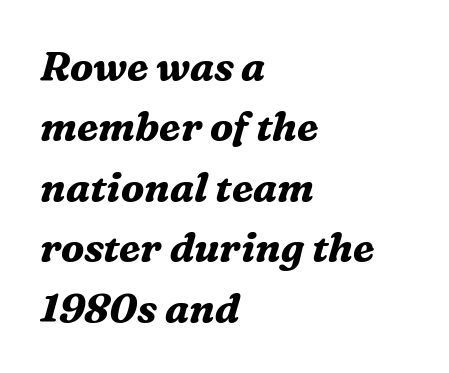
Notice how the stems are inclined rather than vertical — that's the hallmark of italics. A classic flush-left, rag-right setting is used for this passage. Varying glyph widths throughout — classic text-font behaviour. Words appear dense and cohesive because spacing is normal.
